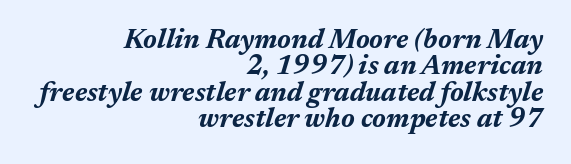
Q: Is the text bold? A: Yes.
Q: Is the text italic (slanted)? A: Yes, it leans right by about 17 degrees.
Q: Is the text underlined? A: No.
Q: How is the paragraph aligned? A: Right-aligned.
Q: Is the spacing between letters normal or unusually wide? A: Normal.
Q: Is the spacing between lines tight, normal or loose? A: Tight.
